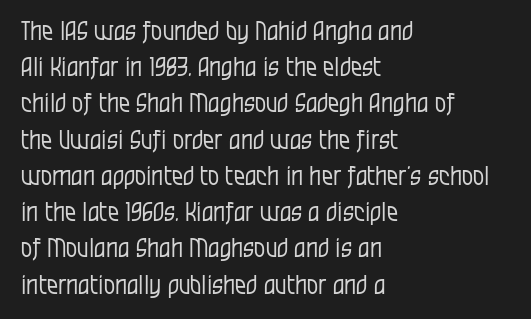
The image shows 25 px text type, upright; set left-aligned, normal line spacing (1.45x), normal letter spacing, not underlined.
